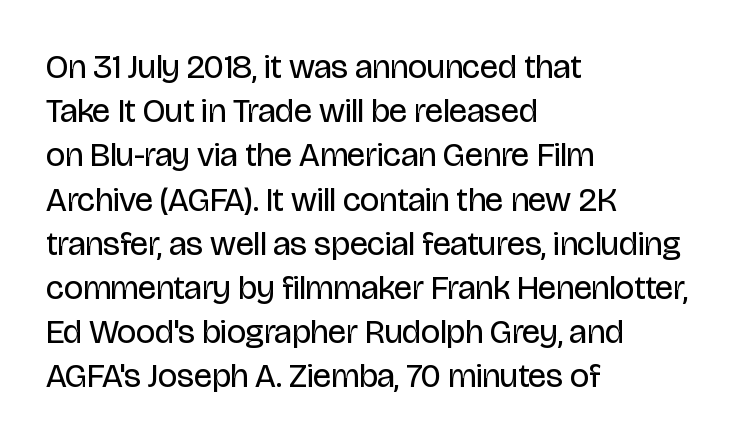
{"serif": "no", "italic": "no", "bold": "no", "weight": "regular", "width": "condensed", "stroke_contrast": "low", "x_height": "large", "monospaced": "no", "underline": "no", "align": "left", "line_spacing": "normal", "line_spacing_ratio": 1.3, "letter_spacing": "normal", "letter_spacing_em": 0.0, "glyph_px": 34}
